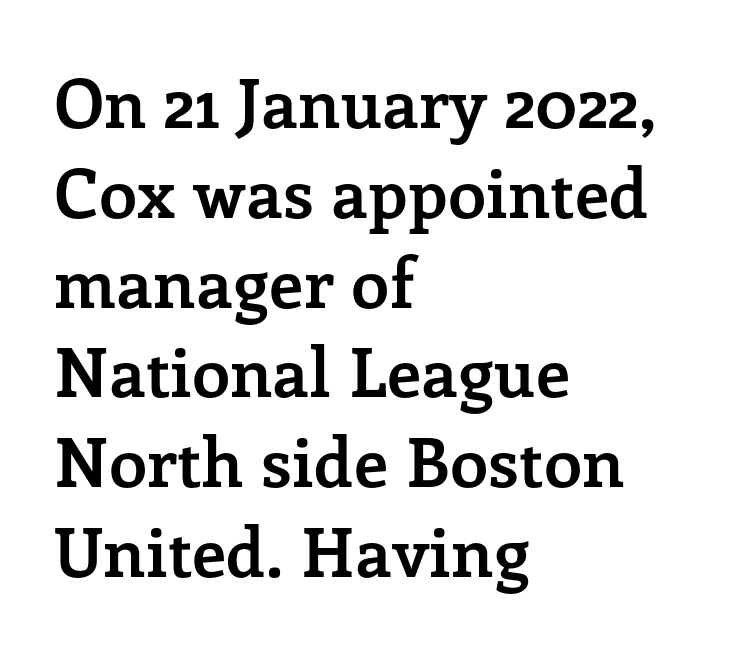
Q: Is the text bold? A: Yes.
Q: Is the text italic (slanted)? A: No, it is upright.
Q: Is the typeface a serif or a sans-serif typeface? A: Serif.
Q: Is the text underlined? A: No.
Q: How is the paragraph aligned? A: Left-aligned.
Q: Is the spacing between letters normal or unusually wide? A: Normal.
Q: Is the spacing between lines tight, normal or loose? A: Normal.
Q: Width (condensed, normal, or wide)? A: Normal.
Q: Stroke contrast? A: Low.
Q: x-height? A: Medium.
Q: Monospaced? A: No.
